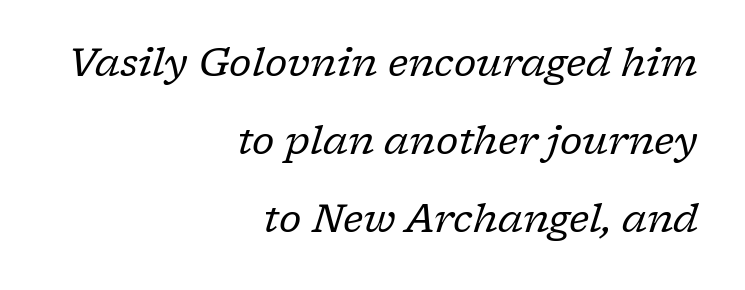
Is the type heavy? It reads as light-to-regular instead. The letters advance in unequal steps, a hallmark of proportional type. Clear beneath every line of the passage. Horizontal alignment here is rightward, an uncommon choice for prose.
